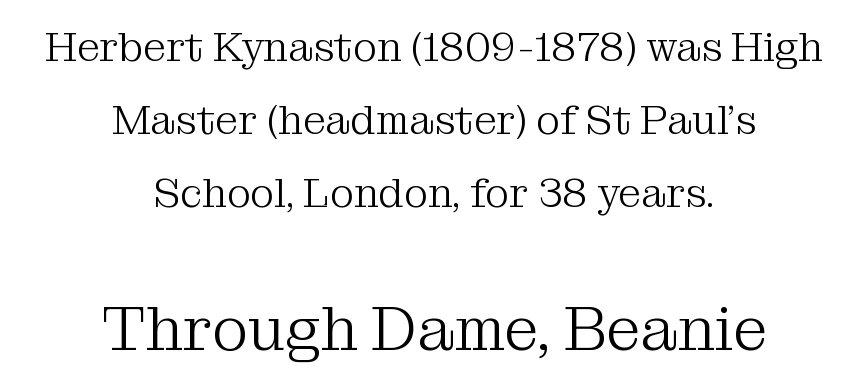
{"serif": "yes", "italic": "no", "bold": "no", "weight": "light", "width": "normal", "stroke_contrast": "medium", "x_height": "medium", "monospaced": "no", "underline": "no", "align": "center", "line_spacing_ratio": 1.78, "letter_spacing": "normal", "letter_spacing_em": 0.0, "larger_block": "second", "size_ratio": 1.51, "glyph_px": 62}
